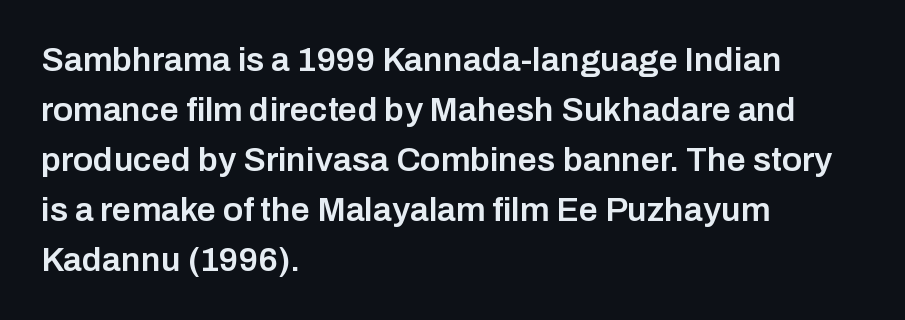
The image shows 34 px semibold sans-serif type, upright; set left-aligned, normal line spacing (1.47x), normal letter spacing, not underlined; low stroke contrast and a medium x-height.
